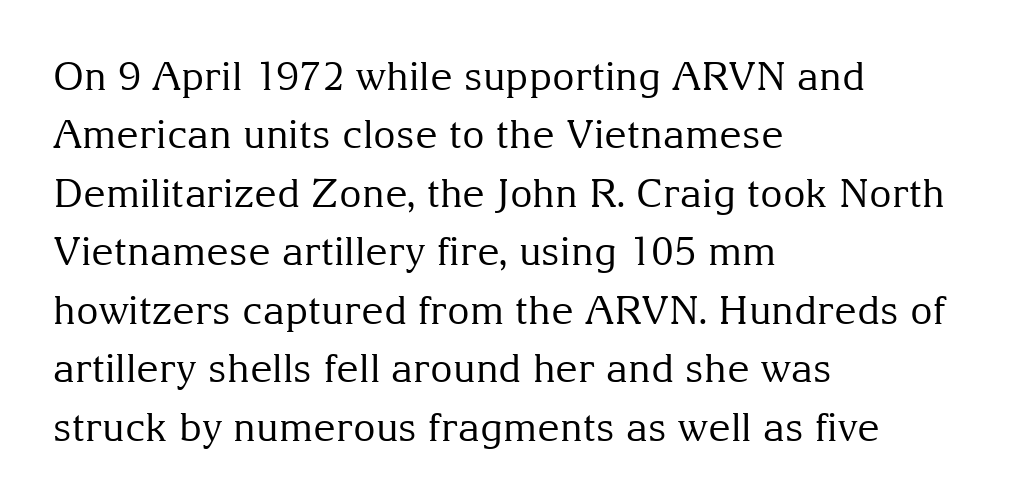
The image shows 39 px regular-weight serif type, upright; set left-aligned, normal line spacing (1.5x), normal letter spacing, not underlined; medium stroke contrast and a medium x-height.
